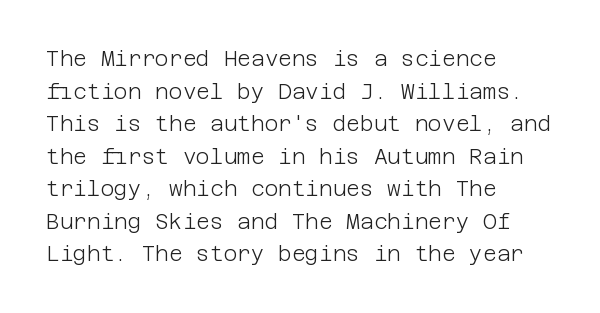
{"italic": "no", "bold": "no", "underline": "no", "align": "left", "line_spacing": "normal", "line_spacing_ratio": 1.55, "letter_spacing": "normal", "letter_spacing_em": 0.0, "glyph_px": 21}
